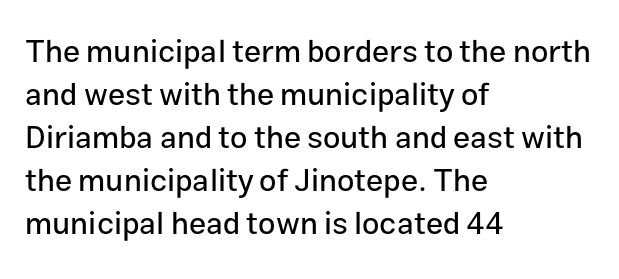
{"serif": "no", "italic": "no", "width": "normal", "stroke_contrast": "low", "x_height": "medium", "monospaced": "no", "underline": "no", "align": "left", "line_spacing": "normal", "line_spacing_ratio": 1.39, "letter_spacing": "normal", "letter_spacing_em": 0.0, "glyph_px": 31}
